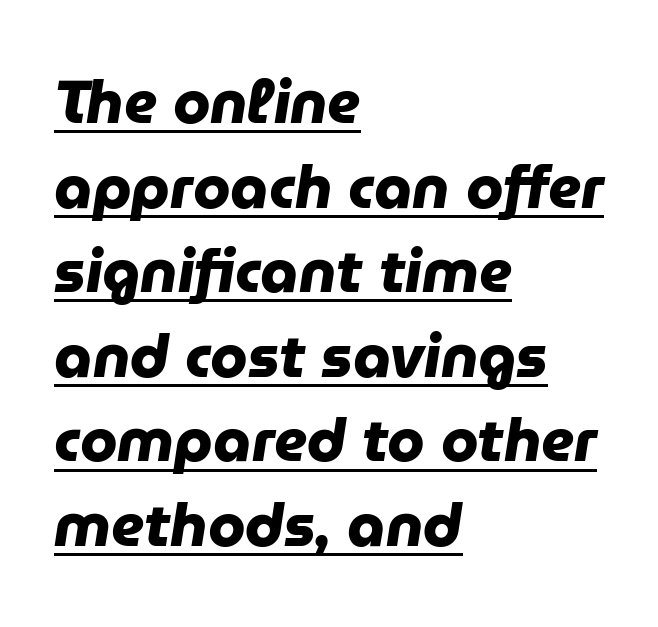
The image shows 60 px heavy sans-serif type; set left-aligned, normal line spacing (1.41x), normal letter spacing, underlined; low stroke contrast and a medium x-height.
